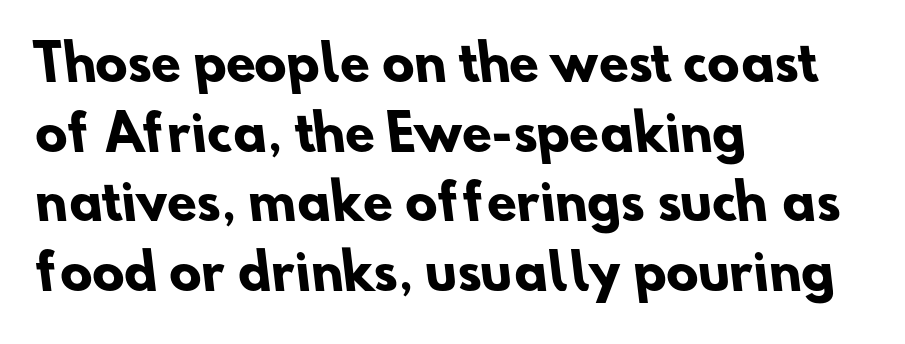
Q: Is the text bold? A: Yes.
Q: Is the typeface a serif or a sans-serif typeface? A: Sans-serif.
Q: Is the text underlined? A: No.
Q: How is the paragraph aligned? A: Left-aligned.
Q: Is the spacing between letters normal or unusually wide? A: Normal.
Q: Is the spacing between lines tight, normal or loose? A: Normal.
Q: Width (condensed, normal, or wide)? A: Normal.
Q: Stroke contrast? A: Low.
Q: x-height? A: Small.
Q: Monospaced? A: No.
